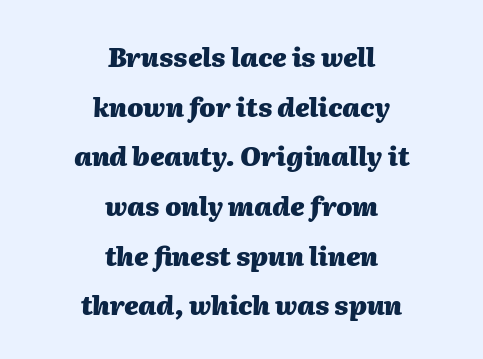
The image shows 26 px bold type, italic (leaning right); set centered, loose line spacing (1.91x), normal letter spacing, not underlined.
